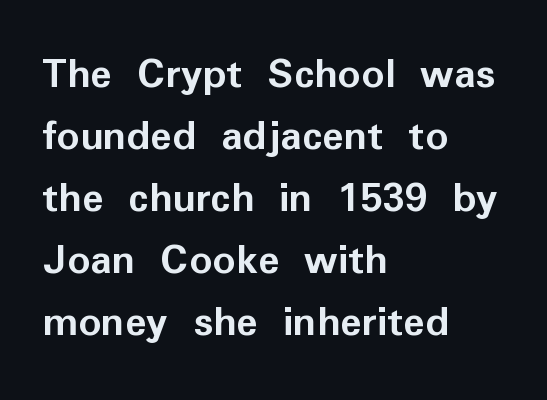
{"serif": "no", "italic": "no", "bold": "yes", "weight": "semibold", "width": "normal", "stroke_contrast": "low", "x_height": "medium", "monospaced": "no", "underline": "no", "align": "left", "line_spacing": "normal", "line_spacing_ratio": 1.38, "letter_spacing": "normal", "letter_spacing_em": 0.0, "glyph_px": 45}
